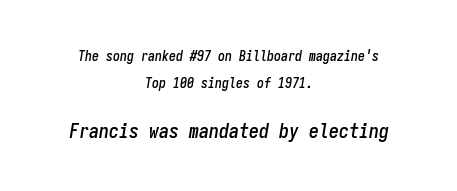
In terms of letterspacing, this is plain default setting. The glyphs look as if they've been sheared to an angle. Any mark beneath the type? The region is blank. Is there much room between lines? Yes — plenty of vertical air separates them. The compositor balanced each line on the midline.
